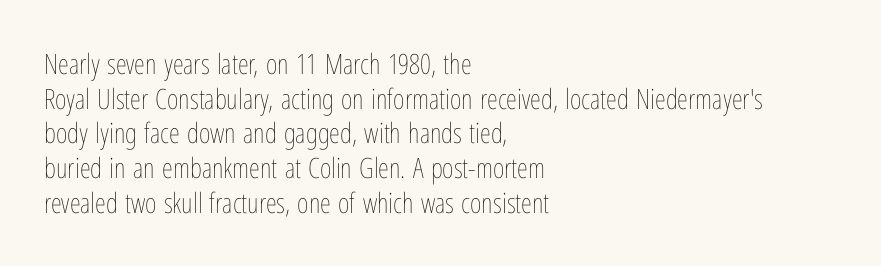
Plain, unruled lines of type. No heavy texture on the line: the type isn't bold. The letters stand upright; this is a roman face. The paragraph has a hard left edge and a soft right edge.
